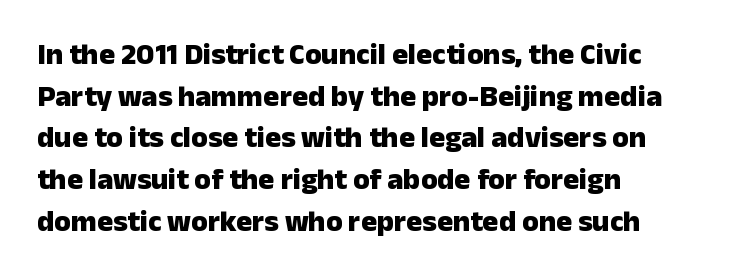
The image shows 30 px heavy sans-serif type, upright; set left-aligned, normal line spacing (1.39x), normal letter spacing, not underlined; low stroke contrast and a medium x-height.
